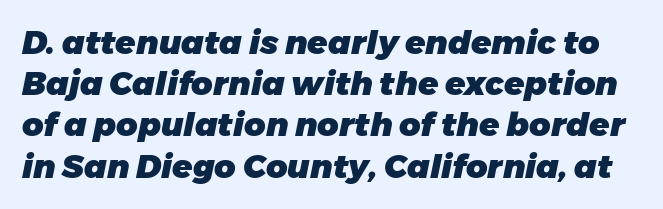
{"italic": "yes", "lean": "right", "slant_degrees": 11, "bold": "yes", "weight": "heavy", "width": "normal", "stroke_contrast": "low", "x_height": "medium", "monospaced": "no", "underline": "no", "line_spacing": "normal", "line_spacing_ratio": 1.25, "letter_spacing": "normal", "letter_spacing_em": 0.0, "glyph_px": 33}
